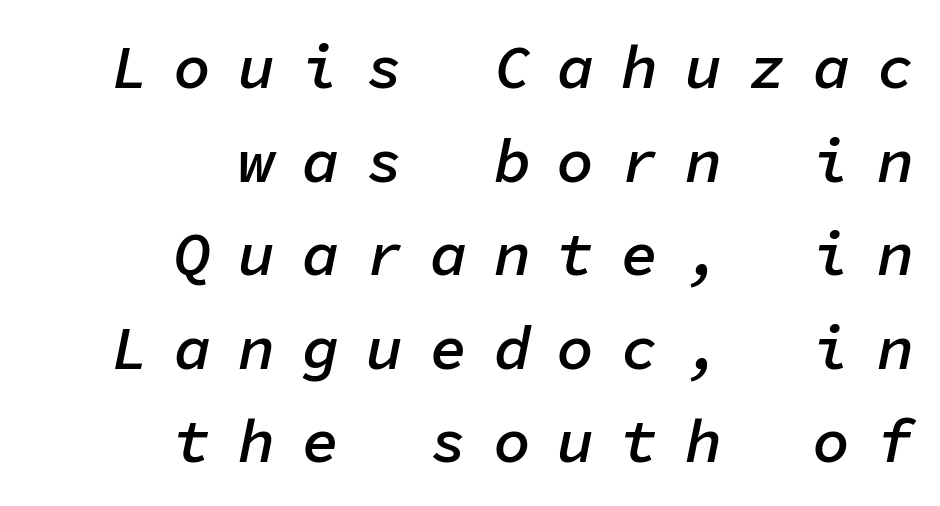
The leading is moderate, giving the passage an even texture. Compared with an ordinary text face, these strokes are moderately heavier — a semibold. Glyph-to-glyph distance is far greater than everyday printed text. Quick note: italic. Has an underline been added? It has not.
